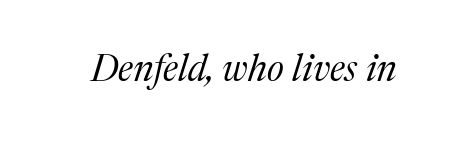
The image shows 37 px regular-weight serif type, italic (leaning right); set normal letter spacing, not underlined; medium stroke contrast and a medium x-height.
